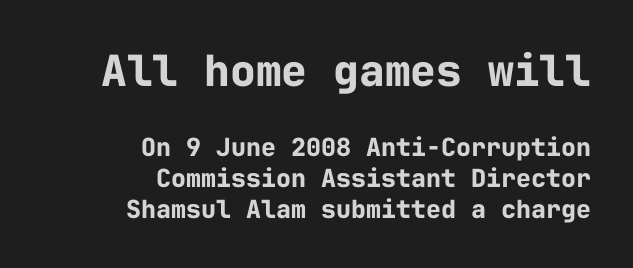
The image shows 43 px bold sans-serif type, upright, monospaced; set right-aligned, line spacing 1.24x, normal letter spacing, not underlined; the first (top) block is 1.72x larger; low stroke contrast and a medium x-height.
